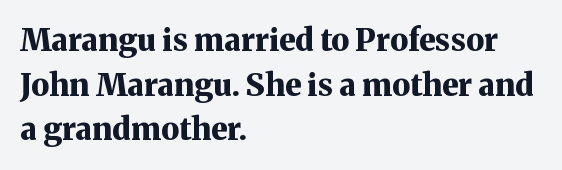
Q: Is the text bold? A: Yes.
Q: Is the text italic (slanted)? A: No, it is upright.
Q: Is the typeface a serif or a sans-serif typeface? A: Serif.
Q: Is the text underlined? A: No.
Q: How is the paragraph aligned? A: Left-aligned.
Q: Is the spacing between letters normal or unusually wide? A: Normal.
Q: Is the spacing between lines tight, normal or loose? A: Normal.
Q: Width (condensed, normal, or wide)? A: Normal.
Q: Stroke contrast? A: Medium.
Q: x-height? A: Medium.
Q: Monospaced? A: No.
